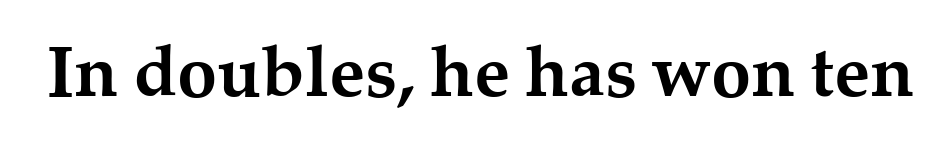
{"serif": "yes", "italic": "no", "bold": "yes", "weight": "semibold", "width": "normal", "stroke_contrast": "medium", "x_height": "medium", "monospaced": "no", "underline": "no", "letter_spacing": "normal", "letter_spacing_em": 0.0, "glyph_px": 72}
